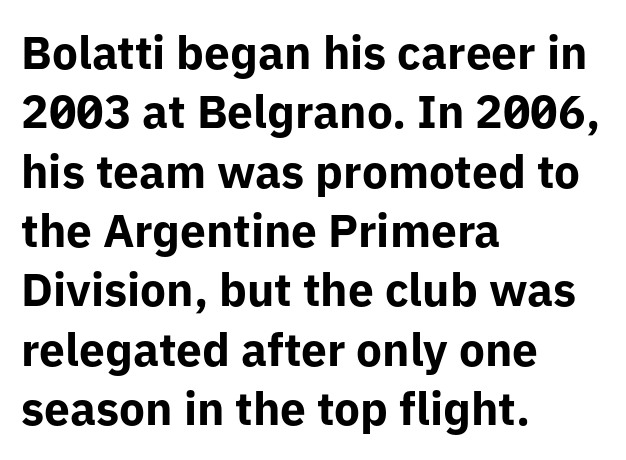
Q: Is the text bold? A: Yes.
Q: Is the text italic (slanted)? A: No, it is upright.
Q: Is the typeface a serif or a sans-serif typeface? A: Sans-serif.
Q: Is the text underlined? A: No.
Q: How is the paragraph aligned? A: Left-aligned.
Q: Is the spacing between letters normal or unusually wide? A: Normal.
Q: Is the spacing between lines tight, normal or loose? A: Normal.
Q: Width (condensed, normal, or wide)? A: Normal.
Q: Stroke contrast? A: Low.
Q: x-height? A: Medium.
Q: Monospaced? A: No.
